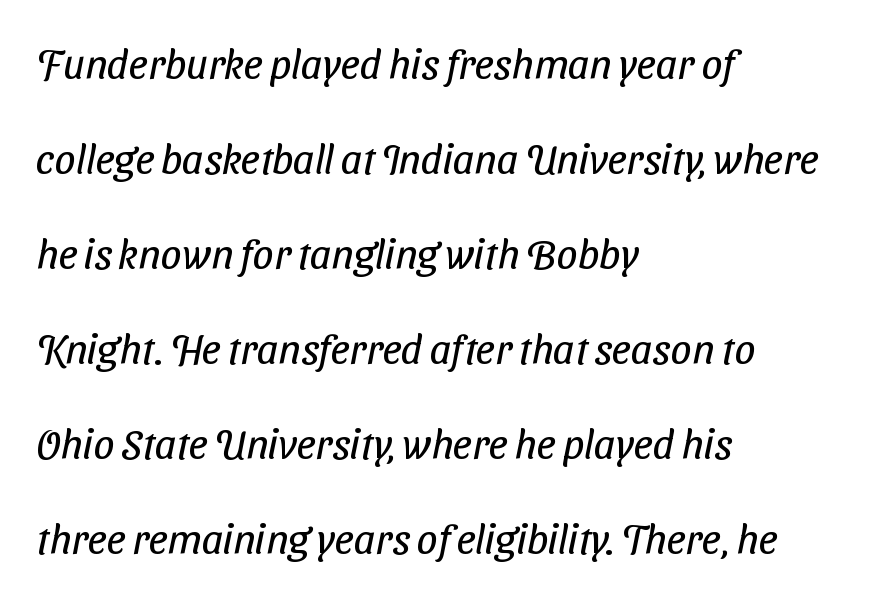
Q: Is the text bold? A: No.
Q: Is the typeface a serif or a sans-serif typeface? A: Sans-serif.
Q: Is the text underlined? A: No.
Q: How is the paragraph aligned? A: Left-aligned.
Q: Is the spacing between letters normal or unusually wide? A: Normal.
Q: Is the spacing between lines tight, normal or loose? A: Loose.
Q: Width (condensed, normal, or wide)? A: Condensed.
Q: Stroke contrast? A: Low.
Q: x-height? A: Medium.
Q: Monospaced? A: No.
